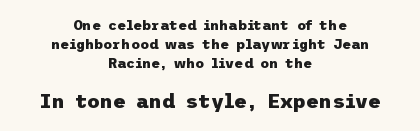
Q: Is the text bold? A: Yes.
Q: Is the text italic (slanted)? A: No, it is upright.
Q: Is the text underlined? A: No.
Q: How is the paragraph aligned? A: Centered.
Q: Is the spacing between letters normal or unusually wide? A: Normal.
Q: Is the spacing between lines tight, normal or loose? A: Normal.
Q: Which block of text is set in a larger size, the first (top) or the second (bottom)? A: The second (bottom) one.
